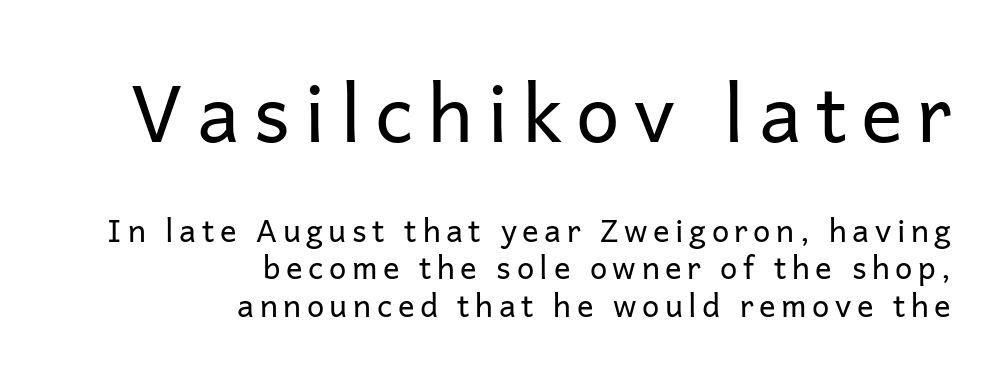
The image shows 78 px regular-weight sans-serif type, upright; set right-aligned, line spacing 1.22x, not underlined; the first (top) block is 2.52x larger; low stroke contrast and a medium x-height.
